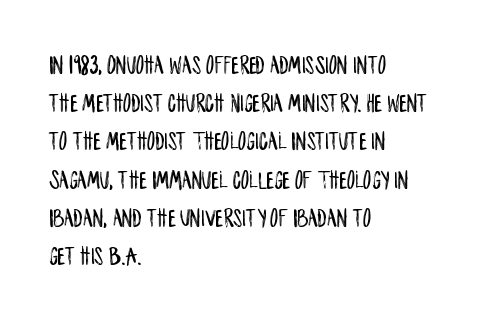
The image shows 26 px text type, upright; set left-aligned, normal line spacing (1.47x), normal letter spacing, not underlined.
